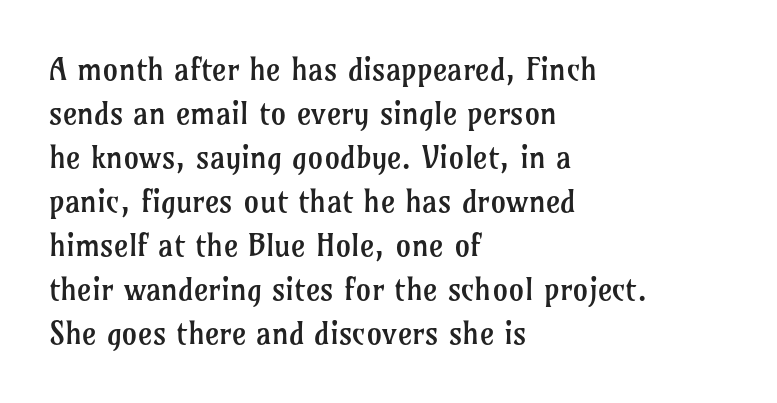
Q: Is the text bold? A: No.
Q: Is the text italic (slanted)? A: No, it is upright.
Q: Is the typeface a serif or a sans-serif typeface? A: Serif.
Q: Is the text underlined? A: No.
Q: How is the paragraph aligned? A: Left-aligned.
Q: Is the spacing between letters normal or unusually wide? A: Normal.
Q: Is the spacing between lines tight, normal or loose? A: Normal.
Q: Width (condensed, normal, or wide)? A: Normal.
Q: Stroke contrast? A: Low.
Q: x-height? A: Medium.
Q: Monospaced? A: No.
